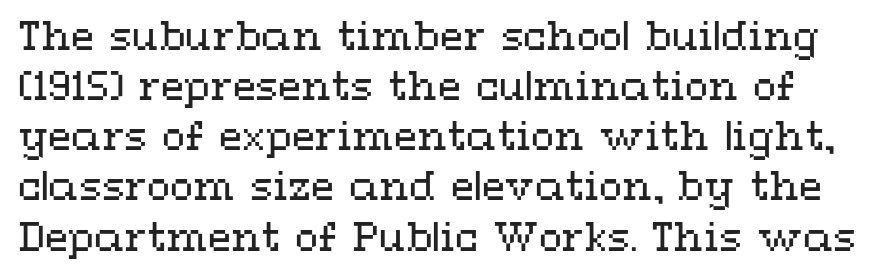
The passage shown is not underscored anywhere. Compared with a typical body face, this is equally light or lighter still. This sample uses an upright cut, with every glyph sitting square on the baseline. The lines sit at an ordinary, default distance from one another.
